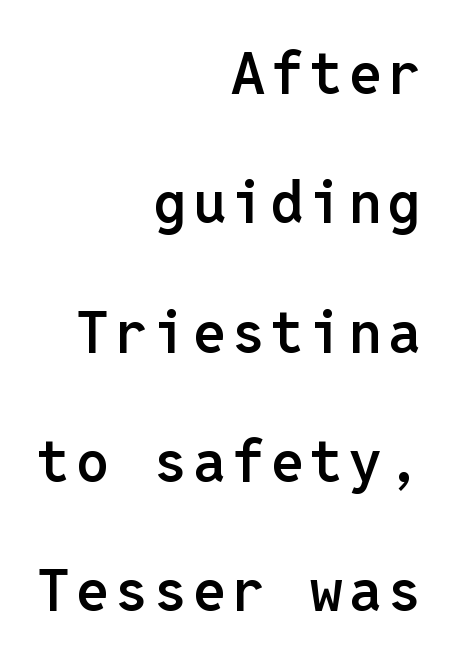
{"serif": "no", "italic": "no", "bold": "semi", "weight": "semibold", "width": "normal", "stroke_contrast": "low", "x_height": "medium", "monospaced": "yes", "underline": "no", "align": "right", "line_spacing": "loose", "line_spacing_ratio": 2.23, "glyph_px": 58}
